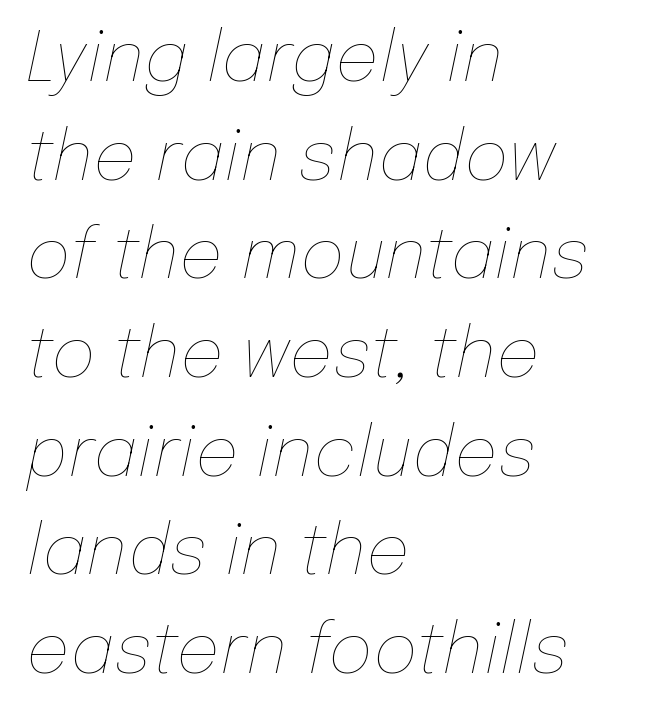
The gap between lines stays unmarked. Alignment: flush left. There is no visible air inserted between adjacent glyphs. What's the leading like? Ordinary, nothing unusual. Unbolded letterforms with no extra heft.
